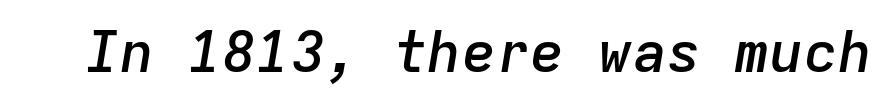
Q: Is the text bold? A: Semi-bold.
Q: Is the text italic (slanted)? A: Yes, it leans right by about 9 degrees.
Q: Is the text underlined? A: No.
Q: Is the spacing between letters normal or unusually wide? A: Normal.
Q: Width (condensed, normal, or wide)? A: Normal.
Q: Stroke contrast? A: Low.
Q: x-height? A: Medium.
Q: Monospaced? A: Yes.
